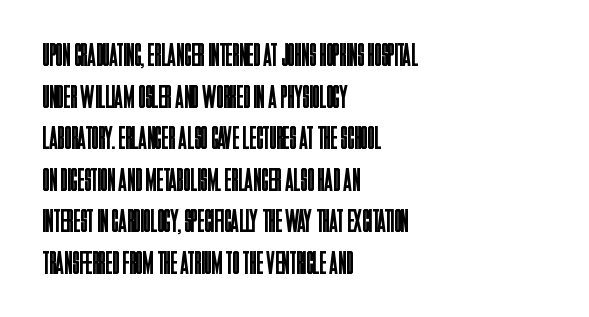
The image shows 32 px regular-weight, condensed sans-serif type, upright; set left-aligned, normal line spacing (1.3x), normal letter spacing, not underlined; low stroke contrast and a large x-height.
